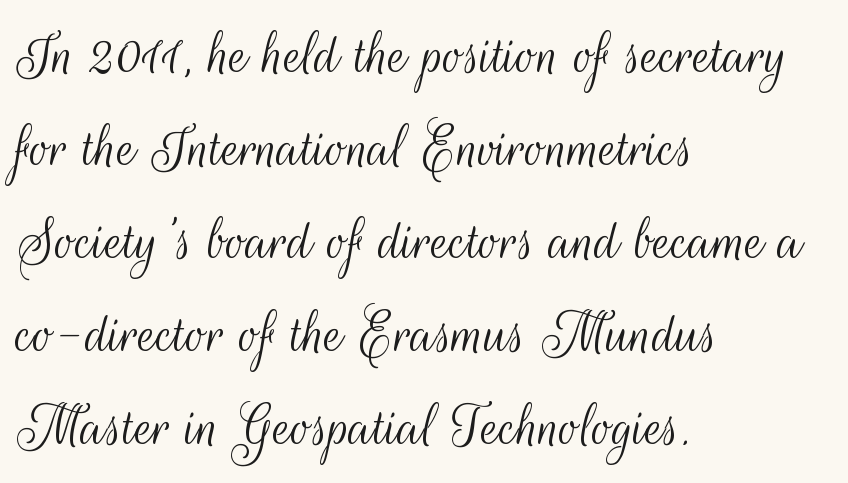
The image shows 65 px light, condensed sans-serif type; set left-aligned, normal line spacing (1.43x), normal letter spacing, not underlined; medium stroke contrast and a small x-height.
